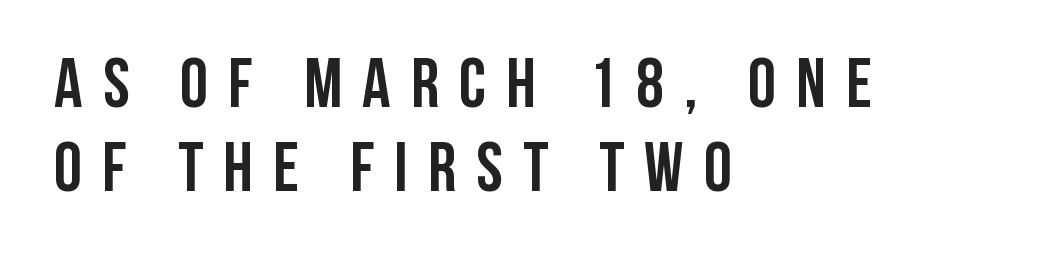
Q: Is the text bold? A: Yes.
Q: Is the text italic (slanted)? A: No, it is upright.
Q: Is the typeface a serif or a sans-serif typeface? A: Sans-serif.
Q: Is the text underlined? A: No.
Q: How is the paragraph aligned? A: Left-aligned.
Q: Is the spacing between letters normal or unusually wide? A: Unusually wide.
Q: Width (condensed, normal, or wide)? A: Condensed.
Q: Stroke contrast? A: Low.
Q: x-height? A: Large.
Q: Monospaced? A: No.
